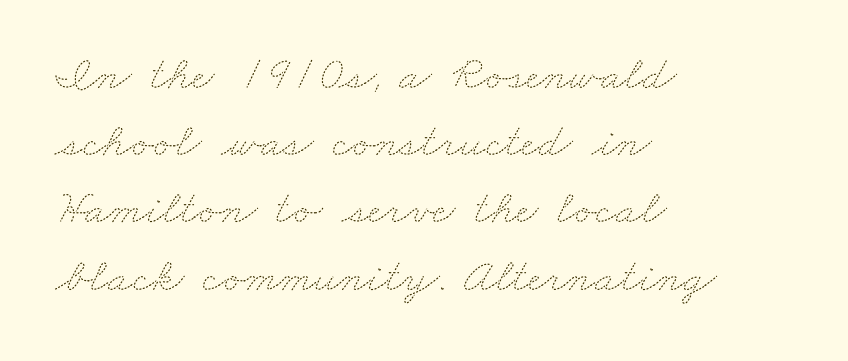
The image shows 48 px thin, wide type; set left-aligned, normal line spacing (1.4x), normal letter spacing, not underlined; medium stroke contrast and a small x-height.
